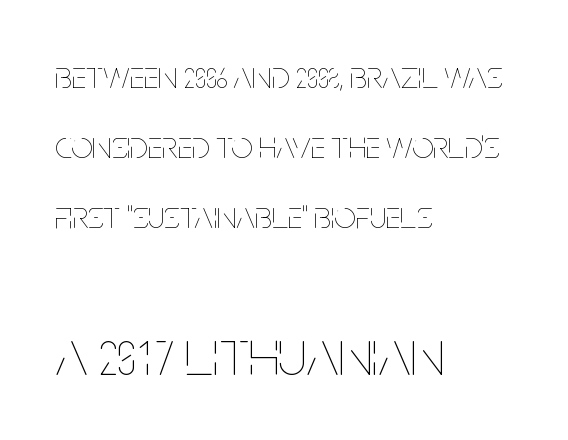
Q: Is the text bold? A: No.
Q: Is the text italic (slanted)? A: No, it is upright.
Q: Is the text underlined? A: No.
Q: How is the paragraph aligned? A: Left-aligned.
Q: Is the spacing between letters normal or unusually wide? A: Normal.
Q: Which block of text is set in a larger size, the first (top) or the second (bottom)? A: The second (bottom) one.
Q: Width (condensed, normal, or wide)? A: Condensed.
Q: Stroke contrast? A: Low.
Q: x-height? A: Large.
Q: Monospaced? A: No.
